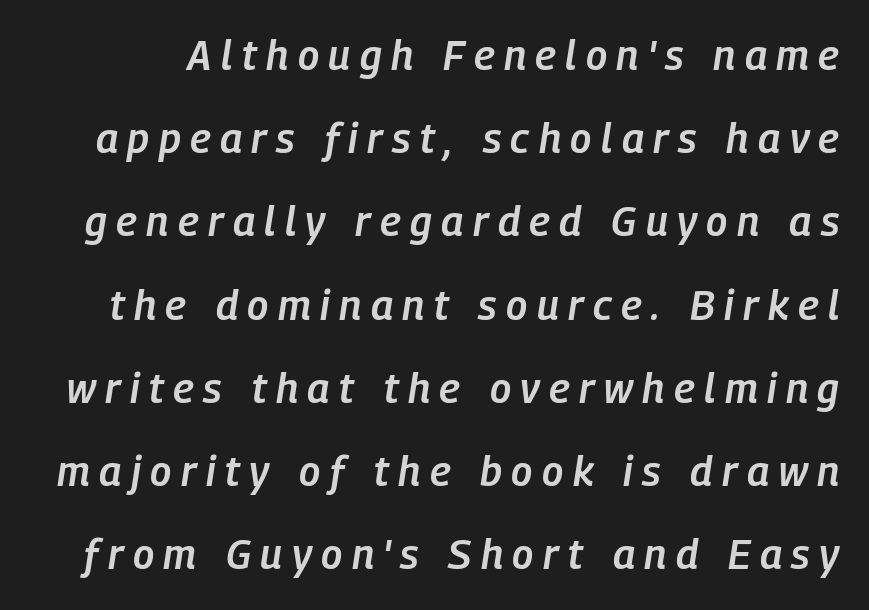
The image shows 41 px semibold, condensed type, italic (leaning right); set loose line spacing (2.03x), unusually wide letter spacing (+0.23 em), not underlined; low stroke contrast and a medium x-height.
